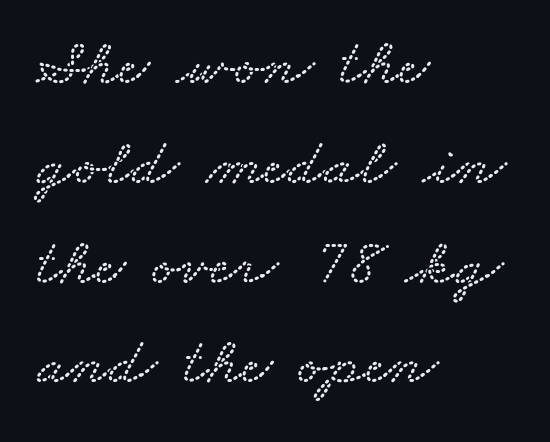
Q: Is the text underlined? A: No.
Q: How is the paragraph aligned? A: Left-aligned.
Q: Is the spacing between letters normal or unusually wide? A: Normal.
Q: Is the spacing between lines tight, normal or loose? A: Normal.
Q: Width (condensed, normal, or wide)? A: Wide.
Q: Stroke contrast? A: Low.
Q: x-height? A: Small.
Q: Monospaced? A: No.
